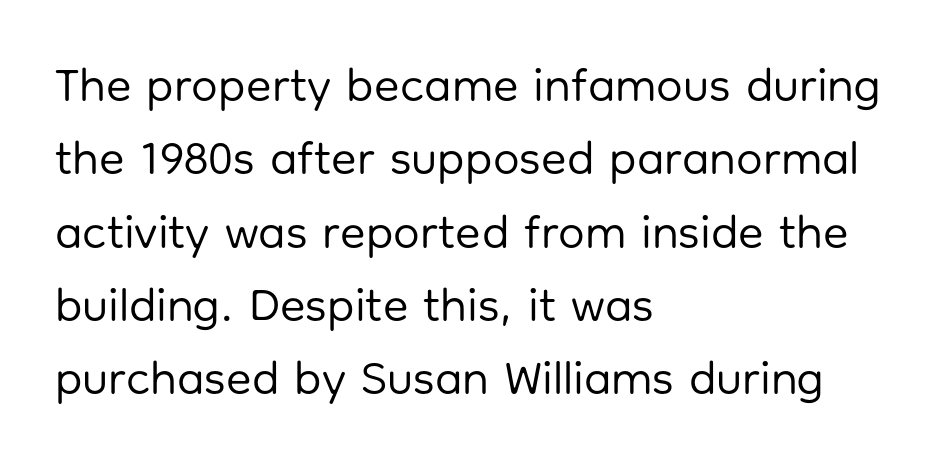
The image shows 47 px regular-weight sans-serif type, upright; set left-aligned, normal line spacing (1.56x), normal letter spacing, not underlined; low stroke contrast and a medium x-height.
